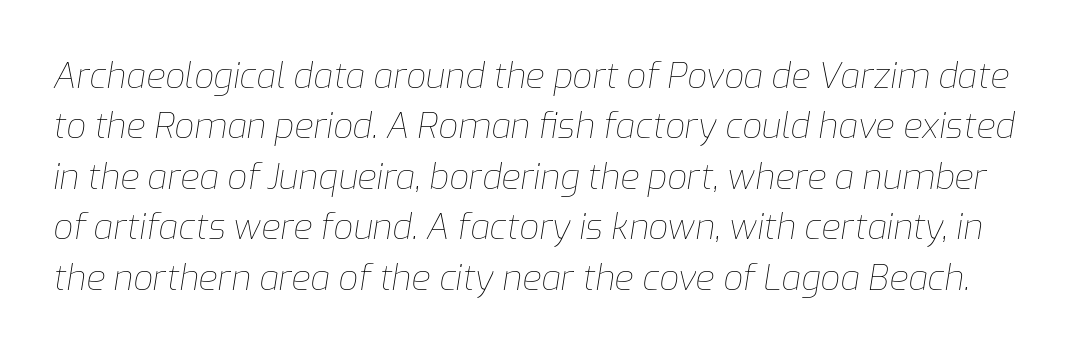
Italic? Definitely — the glyphs are oblique. Observe the ordinary spacing: letters are neighbours, not strangers. This is not heavy type; no bold has been used. Glance below the letters and you will spot only blank space. Vertical spacing — default.
